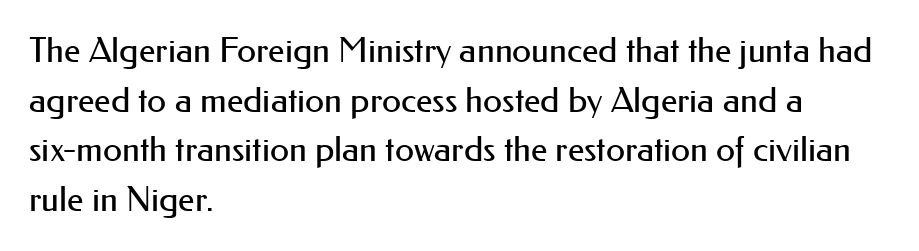
{"serif": "no", "italic": "no", "bold": "no", "weight": "regular", "width": "normal", "stroke_contrast": "medium", "x_height": "small", "monospaced": "no", "underline": "no", "align": "left", "line_spacing": "normal", "line_spacing_ratio": 1.42, "letter_spacing": "normal", "letter_spacing_em": 0.0, "glyph_px": 35}
